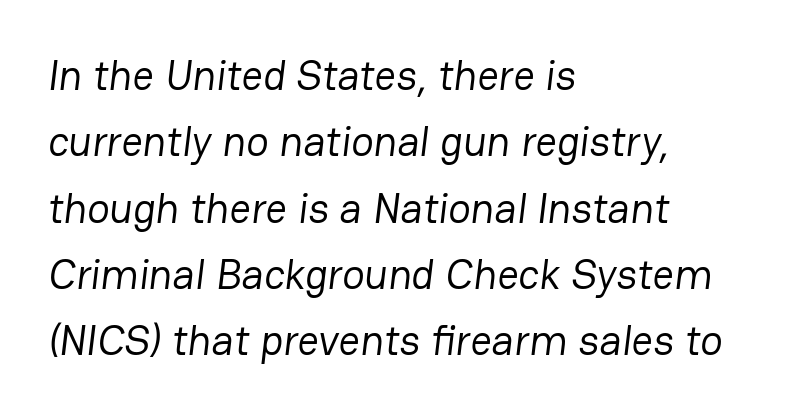
The rendering uses natural spacing where letterforms have individual widths. Nothing heavy about these letters — not bold at all. Underline: absent. Summary of vertical rhythm: regular, with standard interline spacing.
